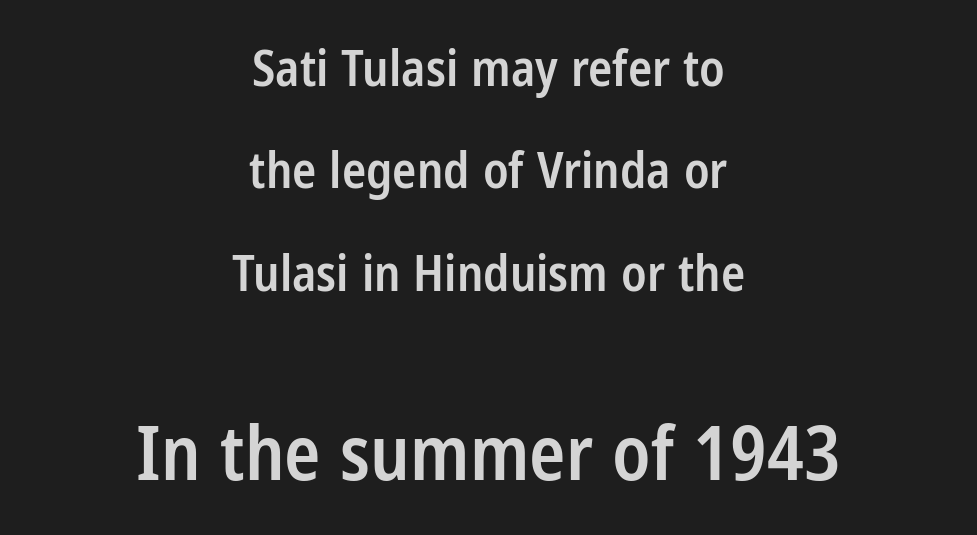
Does the weight exceed regular? Yes, but only to semibold. Reading down the block, each line starts at a different indent, mirrored at its end. Are there feet on the stems? There aren't — it's a sans. Here the second block reads like a headline and the first like body copy. Vertical strokes here are truly vertical.
